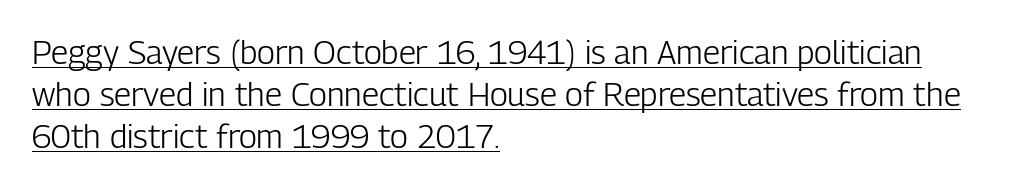
{"serif": "no", "italic": "no", "bold": "no", "weight": "light", "width": "condensed", "stroke_contrast": "low", "x_height": "medium", "monospaced": "no", "underline": "yes", "align": "left", "line_spacing": "normal", "line_spacing_ratio": 1.27, "letter_spacing": "normal", "letter_spacing_em": 0.0, "glyph_px": 33}
